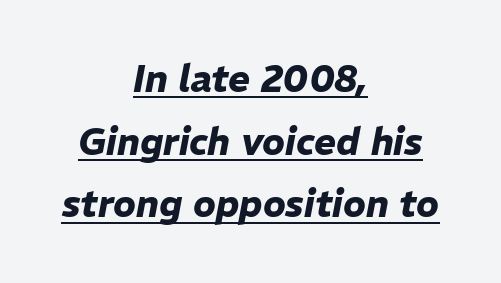
The block of text has a typical density, with ordinary space between rows. This sample has the flowing, uneven cadence of proportional lettering. You can tell it's italic because the verticals aren't actually vertical. The horizontal fit of the characters is conventional and even. A rule runs beneath these lines of type.
